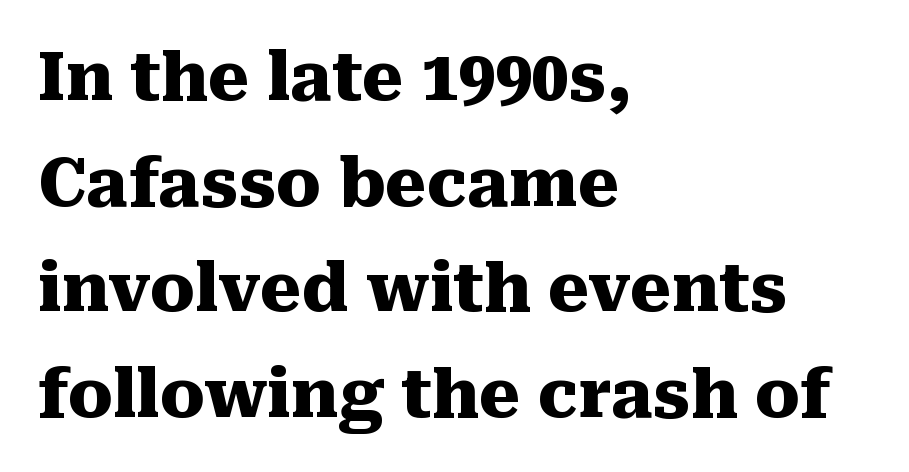
The image shows 66 px heavy serif type, upright; set left-aligned, normal line spacing (1.6x), normal letter spacing, not underlined; medium stroke contrast and a medium x-height.
